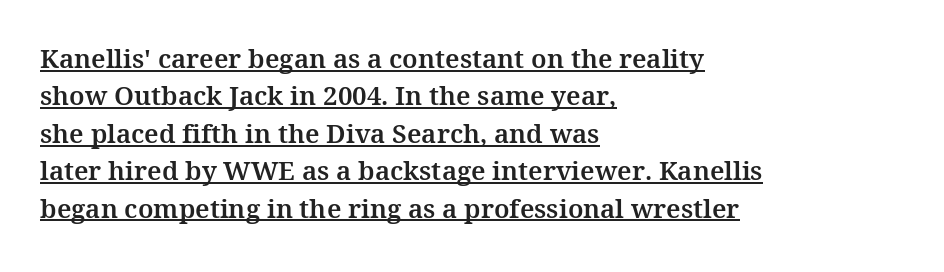
{"italic": "no", "underline": "yes", "align": "left", "line_spacing": "normal", "line_spacing_ratio": 1.44, "letter_spacing": "normal", "letter_spacing_em": 0.0, "glyph_px": 26}
